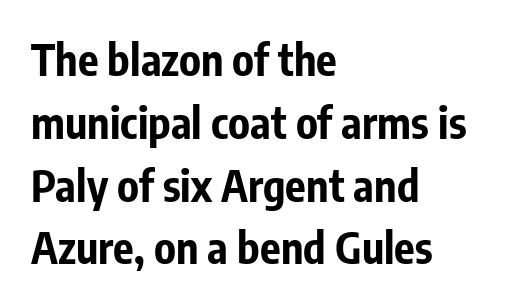
Nope, not italic — everything's standing straight. Between one letter and the next there's only the usual sliver of space. Here the designer chose a conventional face with non-uniform glyph widths. Casual observation: everything's shoved over to the left. Check where the strokes stop: nothing finishes them off — pure sans.
